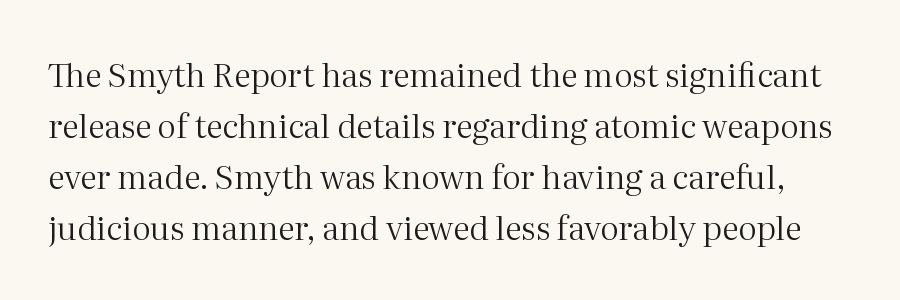
{"serif": "yes", "italic": "no", "bold": "no", "weight": "regular", "width": "normal", "stroke_contrast": "medium", "x_height": "medium", "monospaced": "no", "underline": "no", "line_spacing": "normal", "line_spacing_ratio": 1.55, "letter_spacing": "normal", "letter_spacing_em": 0.0, "glyph_px": 33}
